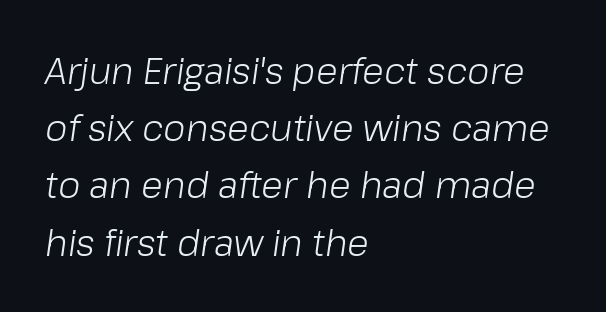
Q: Is the text bold? A: No.
Q: Is the text italic (slanted)? A: Yes, it leans right by about 8 degrees.
Q: Is the text underlined? A: No.
Q: How is the paragraph aligned? A: Left-aligned.
Q: Is the spacing between letters normal or unusually wide? A: Normal.
Q: Is the spacing between lines tight, normal or loose? A: Normal.
Q: Width (condensed, normal, or wide)? A: Normal.
Q: Stroke contrast? A: Low.
Q: x-height? A: Medium.
Q: Monospaced? A: No.
